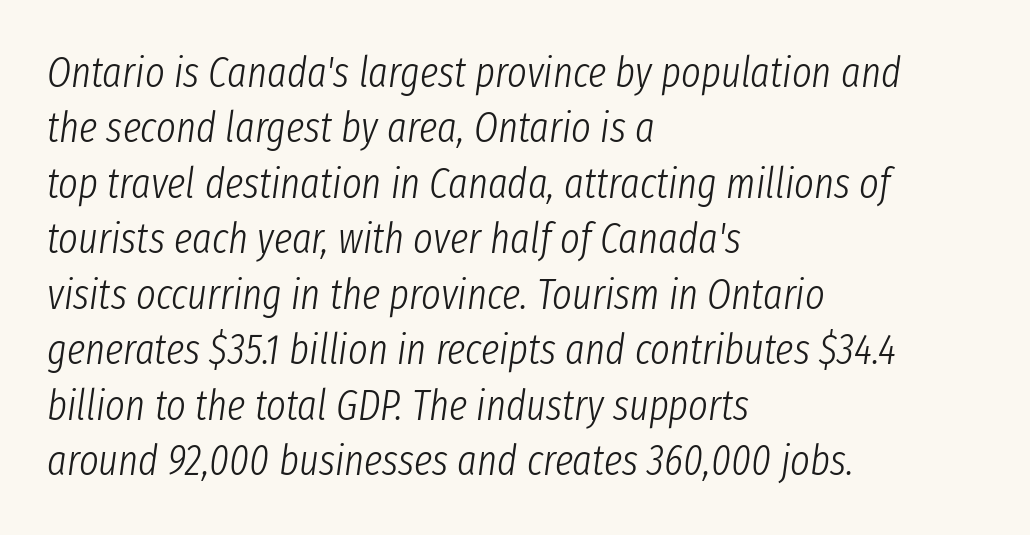
{"italic": "yes", "lean": "right", "slant_degrees": 8, "bold": "no", "weight": "light", "width": "condensed", "stroke_contrast": "low", "x_height": "medium", "monospaced": "no", "underline": "no", "align": "left", "line_spacing": "normal", "line_spacing_ratio": 1.32, "letter_spacing": "normal", "letter_spacing_em": 0.0, "glyph_px": 42}
